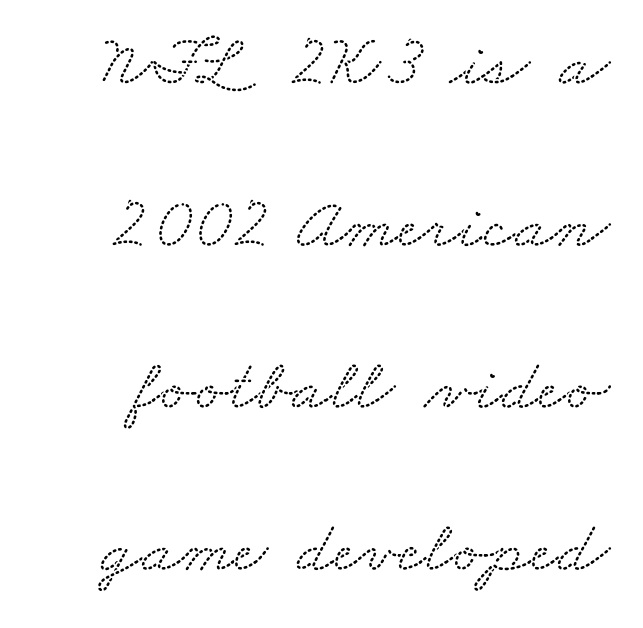
The image shows 74 px wide serif type; set loose line spacing (2.19x), normal letter spacing, not underlined; low stroke contrast and a small x-height.
